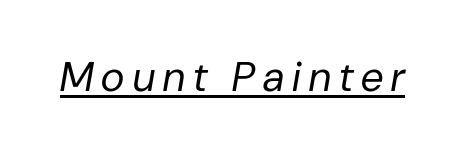
The image shows 41 px regular-weight type, italic (leaning right); set unusually wide letter spacing (+0.2 em), underlined; low stroke contrast and a medium x-height.
